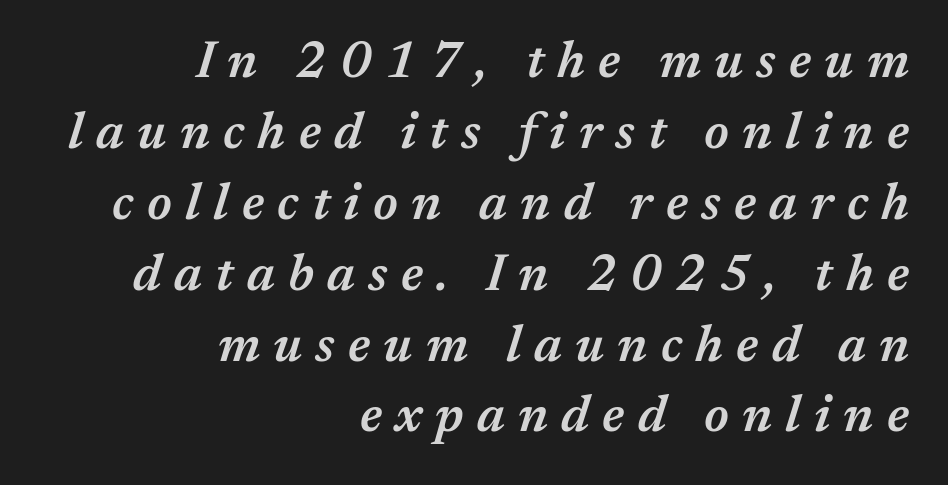
{"italic": "yes", "lean": "right", "slant_degrees": 17, "bold": "semi", "weight": "semibold", "width": "normal", "stroke_contrast": "medium", "x_height": "medium", "monospaced": "no", "underline": "no", "align": "right", "line_spacing": "normal", "line_spacing_ratio": 1.39, "letter_spacing": "wide", "letter_spacing_em": 0.26, "glyph_px": 51}
